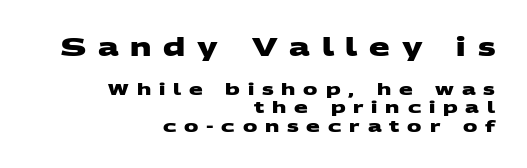
The image shows 24 px bold type; set right-aligned, tight line spacing (1.15x), unusually wide letter spacing (+0.49 em), not underlined; the first (top) block is 1.5x larger.
